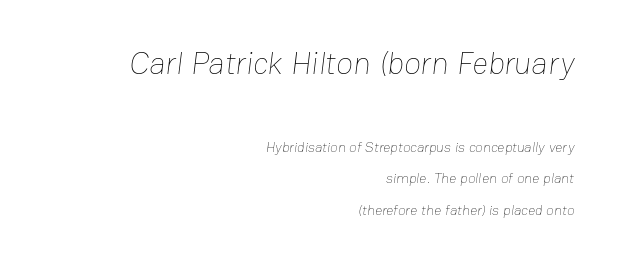
The image shows 31 px thin type; set right-aligned, loose line spacing (2.26x), normal letter spacing, not underlined; the first (top) block is 2.21x larger; low stroke contrast and a medium x-height.
